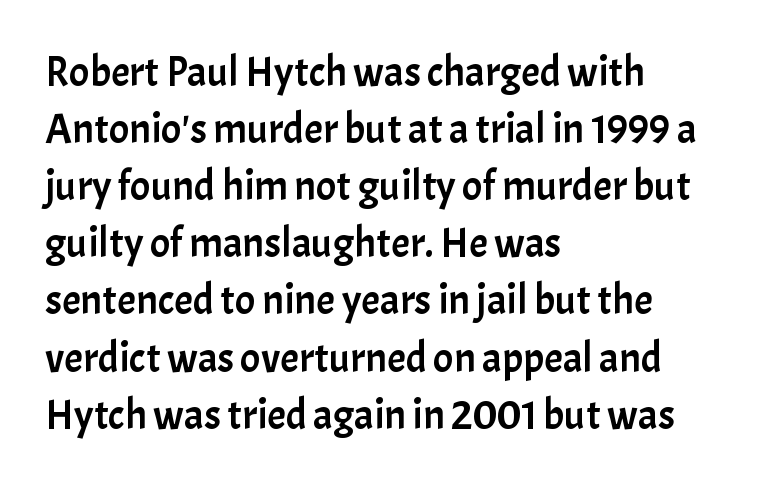
The image shows 42 px sans-serif type, upright; set left-aligned, normal line spacing (1.36x), normal letter spacing, not underlined; low stroke contrast and a medium x-height.
